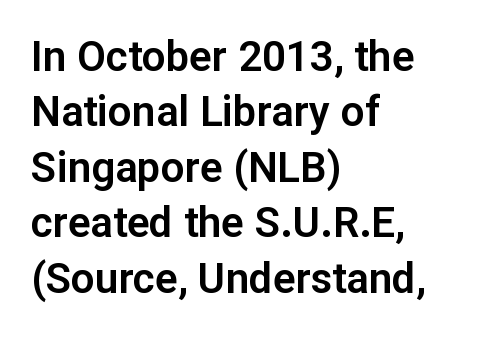
{"serif": "no", "italic": "no", "width": "normal", "stroke_contrast": "low", "x_height": "medium", "monospaced": "no", "underline": "no", "align": "left", "line_spacing": "normal", "line_spacing_ratio": 1.32, "letter_spacing": "normal", "letter_spacing_em": 0.0, "glyph_px": 42}
